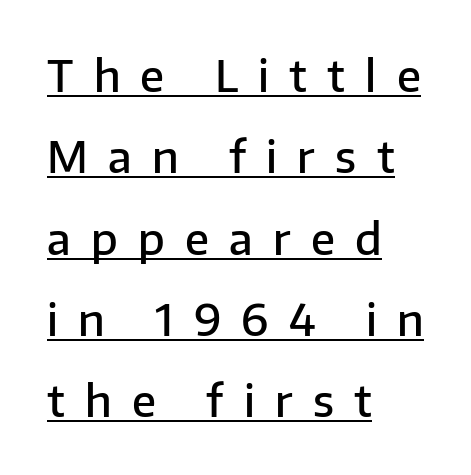
The image shows 43 px semibold sans-serif type, upright; set left-aligned, line spacing 1.89x, unusually wide letter spacing (+0.47 em), underlined; low stroke contrast and a medium x-height.
